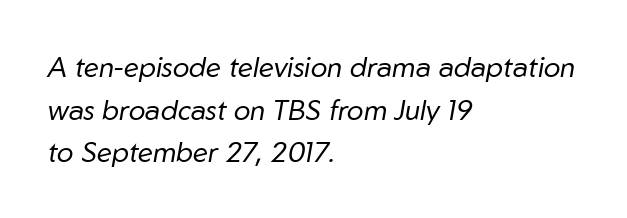
The image shows 28 px regular-weight type, italic (leaning right); set left-aligned, normal line spacing (1.52x), normal letter spacing, not underlined; low stroke contrast and a medium x-height.
